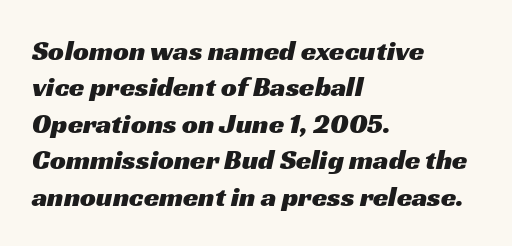
Q: Is the typeface a serif or a sans-serif typeface? A: Sans-serif.
Q: Is the text underlined? A: No.
Q: How is the paragraph aligned? A: Left-aligned.
Q: Is the spacing between letters normal or unusually wide? A: Normal.
Q: Is the spacing between lines tight, normal or loose? A: Normal.
Q: Width (condensed, normal, or wide)? A: Wide.
Q: Stroke contrast? A: Medium.
Q: x-height? A: Medium.
Q: Monospaced? A: No.
